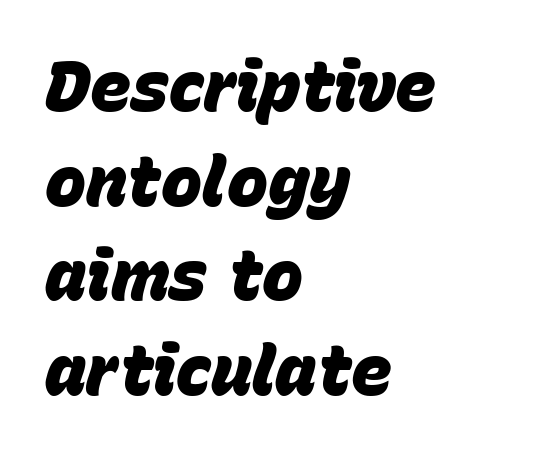
Q: Is the text bold? A: Yes.
Q: Is the text italic (slanted)? A: Yes, it leans right by about 15 degrees.
Q: Is the text underlined? A: No.
Q: How is the paragraph aligned? A: Left-aligned.
Q: Is the spacing between letters normal or unusually wide? A: Normal.
Q: Is the spacing between lines tight, normal or loose? A: Normal.
Q: Width (condensed, normal, or wide)? A: Normal.
Q: Stroke contrast? A: Low.
Q: x-height? A: Large.
Q: Monospaced? A: No.
